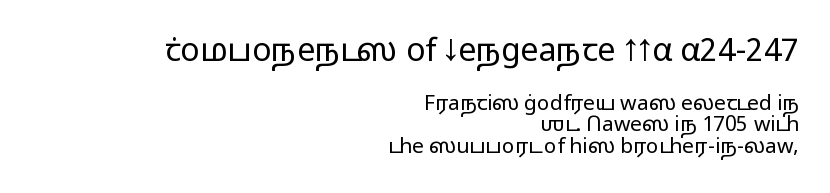
Characters remain perfectly vertical along every line. Notice how the passage keeps a crisp vertical edge on the right only. What stands out about the letter spacing? Nothing — it is the standard amount. The passage shown begins with its larger block and ends with its smaller one. This sample has the flowing, uneven cadence of proportional lettering.
